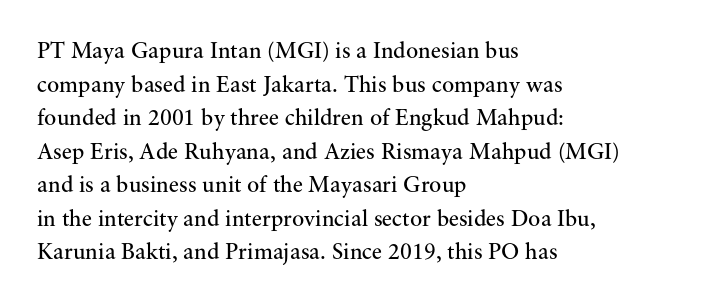
Q: Is the text bold? A: No.
Q: Is the text italic (slanted)? A: No, it is upright.
Q: Is the text underlined? A: No.
Q: How is the paragraph aligned? A: Left-aligned.
Q: Is the spacing between letters normal or unusually wide? A: Normal.
Q: Is the spacing between lines tight, normal or loose? A: Normal.
